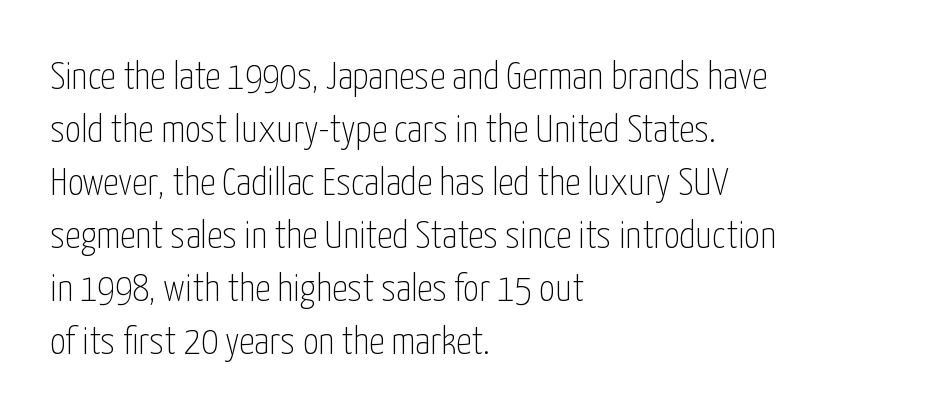
Successive baselines arrive at the customary interval. The rag falls on the right side of this text block. The rendering uses natural spacing where letterforms have individual widths. The strokes are not fattened; the text isn't bold.
